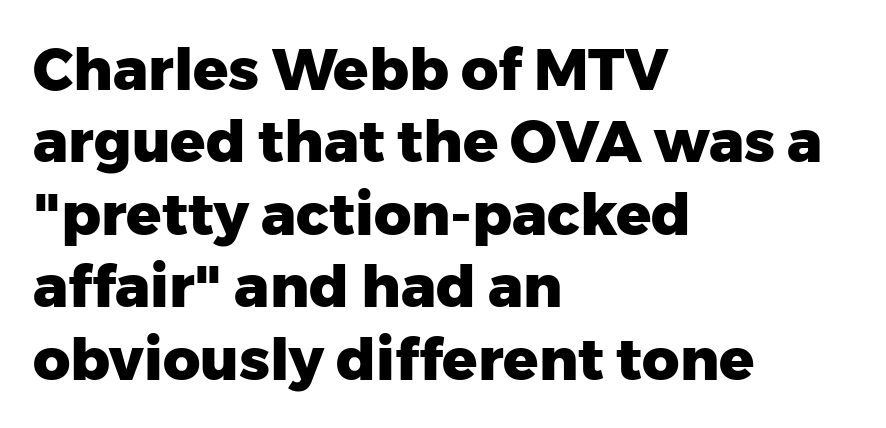
The image shows 58 px heavy sans-serif type, upright; set left-aligned, normal line spacing (1.25x), normal letter spacing, not underlined; low stroke contrast and a medium x-height.
